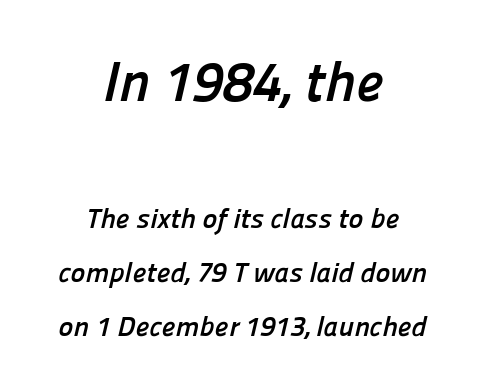
A clean baseline with only descenders dipping below it. Neither beginnings nor endings align; midpoints do. This sample trades compactness for vertical openness between lines. Summary of weight: heavy, a full bold. You get the large type first, then a drop to smaller type.
